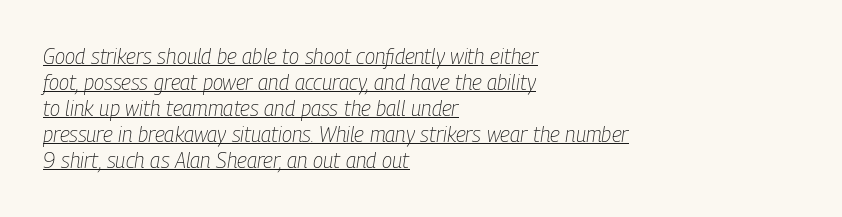
The image shows 21 px text type, italic (leaning right); set left-aligned, line spacing 1.24x, normal letter spacing, underlined.
